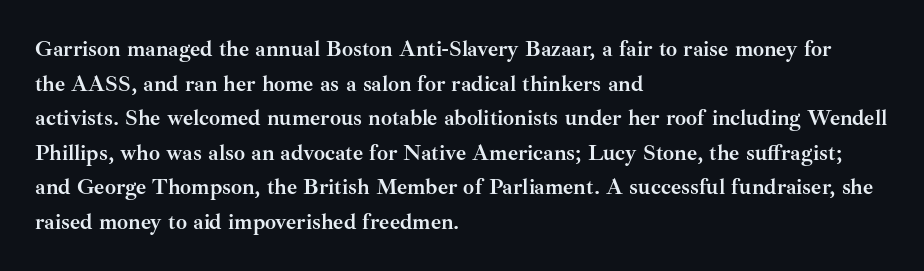
{"italic": "no", "bold": "yes", "underline": "no", "align": "left", "line_spacing": "normal", "line_spacing_ratio": 1.57, "letter_spacing": "normal", "letter_spacing_em": 0.0, "glyph_px": 22}
